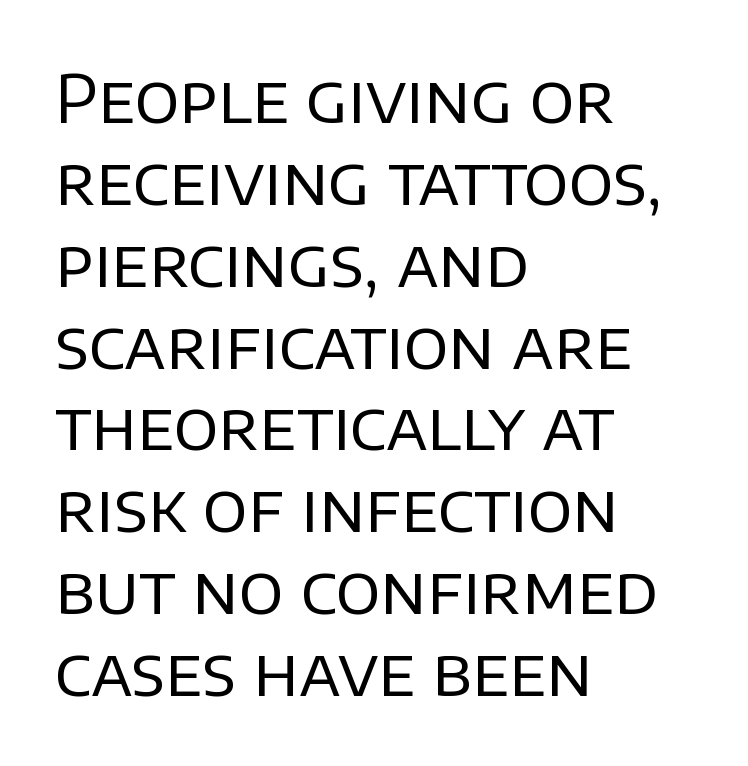
The letters look calm and open, with moderate or lighter stems. Character widths vary here, with narrow letters taking less room than wide ones. Reading down the block, your eye returns to a fixed left position each line. A typesetter would mark this as roman, not italic. Students, note that the glyphs here touch the page at normal intervals. Letterform terminals end flat and unadorned throughout the passage.
